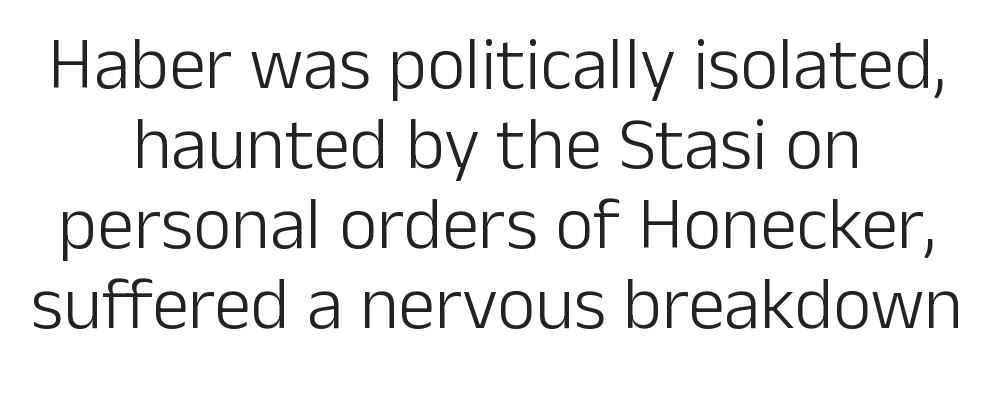
Here the designer chose a conventional face with non-uniform glyph widths. Counters stay open thanks to moderate or lighter strokes. Just letters on the line, the space beneath them empty. Characters remain perfectly vertical along every line. The paragraph shown floats in the horizontal middle. Caption: standard tracking, unaltered.
